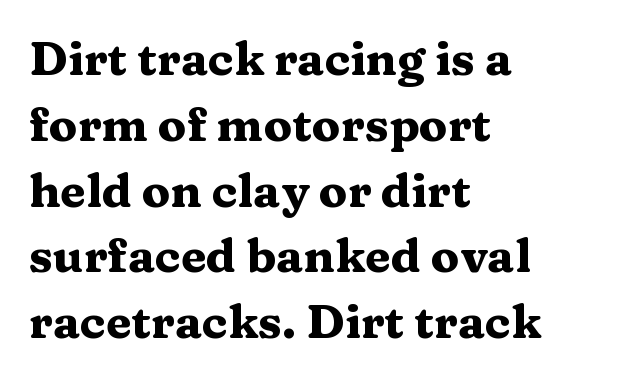
{"serif": "yes", "italic": "no", "bold": "yes", "weight": "heavy", "width": "wide", "stroke_contrast": "medium", "x_height": "medium", "monospaced": "no", "underline": "no", "align": "left", "line_spacing": "normal", "line_spacing_ratio": 1.4, "letter_spacing": "normal", "letter_spacing_em": 0.0, "glyph_px": 47}
